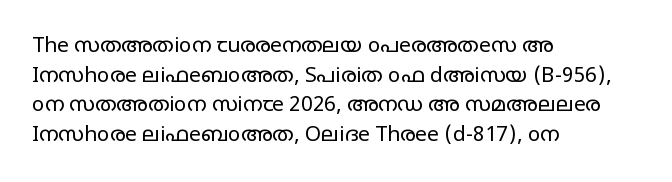
The image shows 21 px text type, upright; set left-aligned, normal line spacing (1.41x), normal letter spacing, not underlined.
